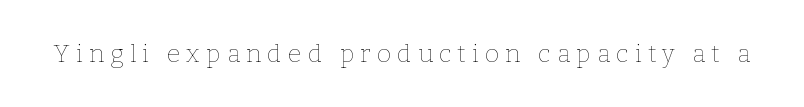
The image shows 25 px text type, upright; set unusually wide letter spacing (+0.24 em), not underlined.
